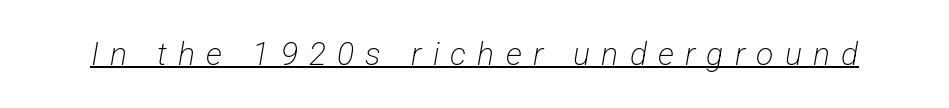
{"serif": "no", "bold": "no", "weight": "light", "width": "condensed", "stroke_contrast": "low", "x_height": "medium", "monospaced": "no", "underline": "yes", "letter_spacing": "wide", "letter_spacing_em": 0.35, "glyph_px": 32}
